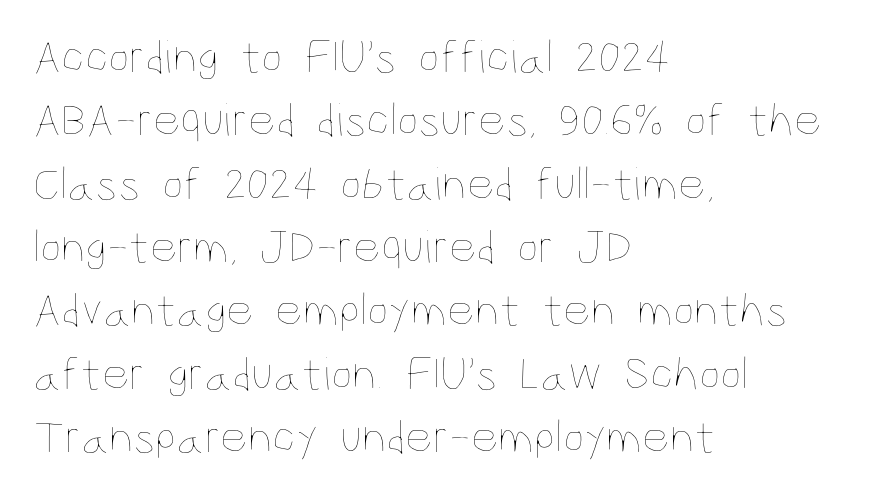
{"italic": "no", "bold": "no", "weight": "thin", "width": "condensed", "stroke_contrast": "low", "x_height": "large", "monospaced": "no", "underline": "no", "align": "left", "line_spacing": "normal", "line_spacing_ratio": 1.32, "letter_spacing": "normal", "letter_spacing_em": 0.0, "glyph_px": 48}
